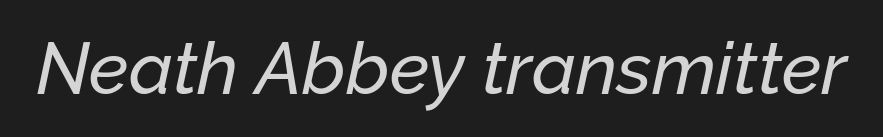
The image shows 73 px text type, italic (leaning right); set normal letter spacing, not underlined; low stroke contrast and a medium x-height.
